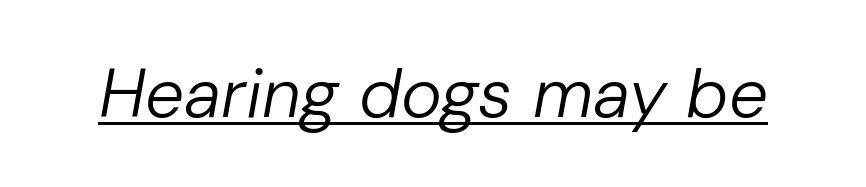
Heaviness? Minimal to ordinary, like unemphasized prose. Is this a fixed-width face? No — the glyphs have proportional, varying widths. Honestly, the letter spacing is just normal — you wouldn't notice it. There's an unmistakable incline to the writing here. Like a heading marked for emphasis, these lines bear an underscore.
